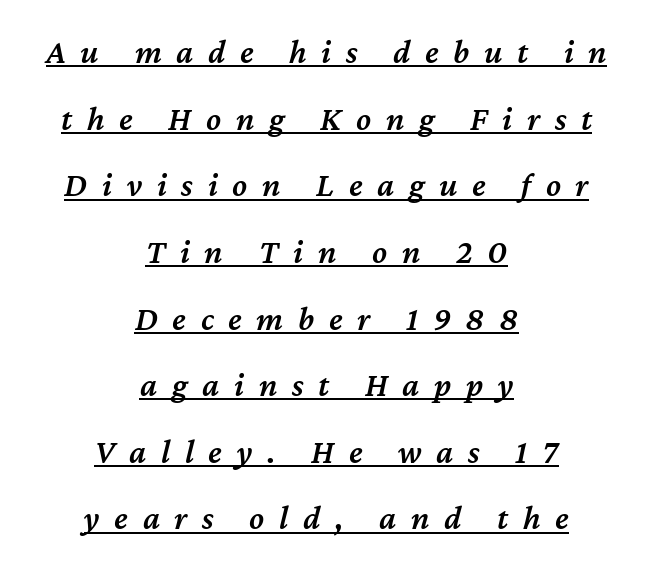
Q: Is the text bold? A: Semi-bold.
Q: Is the text italic (slanted)? A: Yes, it leans right by about 12 degrees.
Q: Is the text underlined? A: Yes.
Q: How is the paragraph aligned? A: Centered.
Q: Is the spacing between letters normal or unusually wide? A: Unusually wide.
Q: Is the spacing between lines tight, normal or loose? A: Loose.
Q: Width (condensed, normal, or wide)? A: Normal.
Q: Stroke contrast? A: Medium.
Q: x-height? A: Medium.
Q: Monospaced? A: No.
